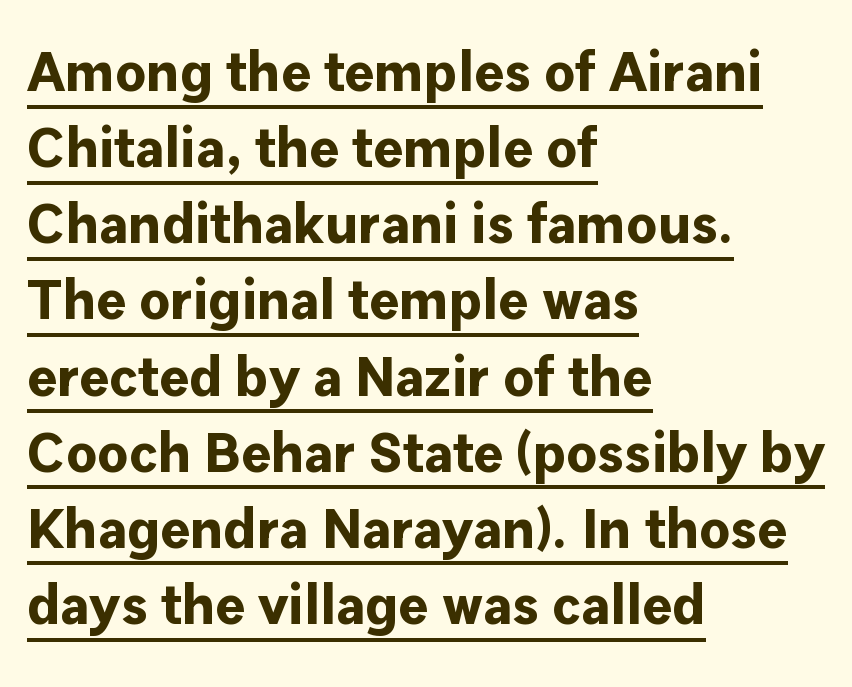
The image shows 56 px bold sans-serif type, upright; set left-aligned, normal line spacing (1.36x), normal letter spacing, underlined; low stroke contrast and a medium x-height.
